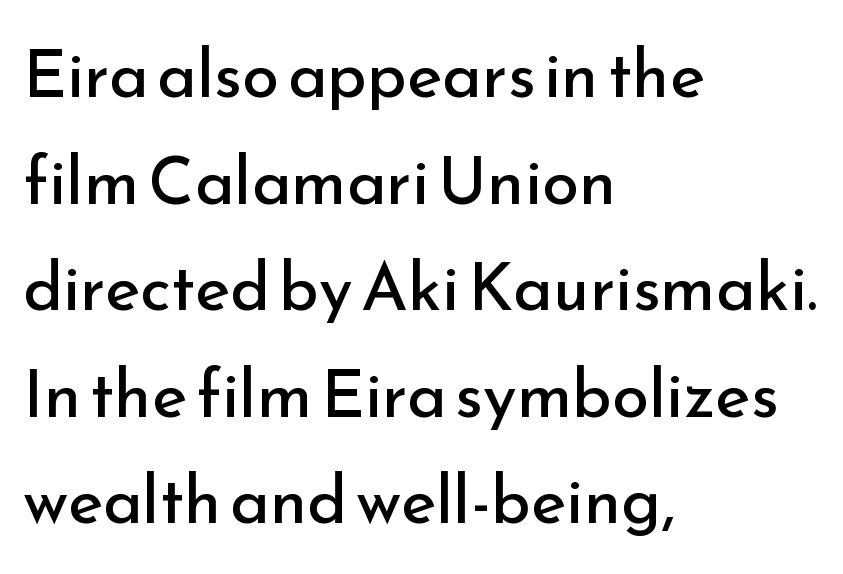
The image shows 67 px regular-weight sans-serif type, upright; set left-aligned, normal line spacing (1.59x), normal letter spacing, not underlined; low stroke contrast and a small x-height.
